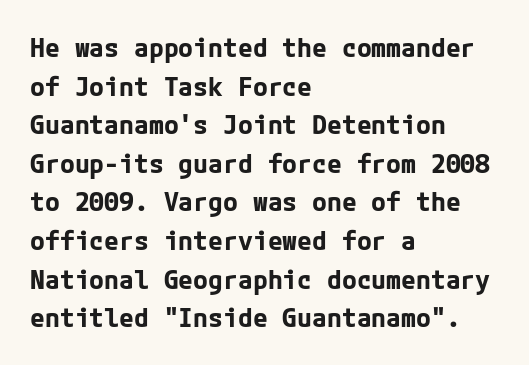
The image shows 27 px bold type, upright; set left-aligned, normal line spacing (1.43x), normal letter spacing, not underlined.
